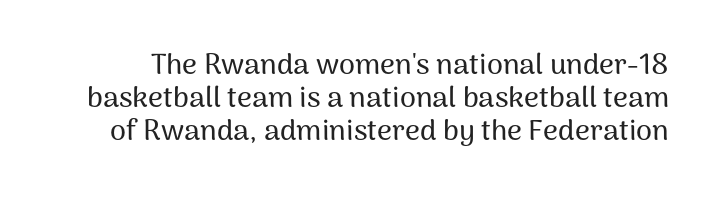
Q: Is the text italic (slanted)? A: No, it is upright.
Q: Is the typeface a serif or a sans-serif typeface? A: Sans-serif.
Q: Is the text underlined? A: No.
Q: Is the spacing between letters normal or unusually wide? A: Normal.
Q: Is the spacing between lines tight, normal or loose? A: Tight.
Q: Width (condensed, normal, or wide)? A: Normal.
Q: Stroke contrast? A: Medium.
Q: x-height? A: Medium.
Q: Monospaced? A: No.
